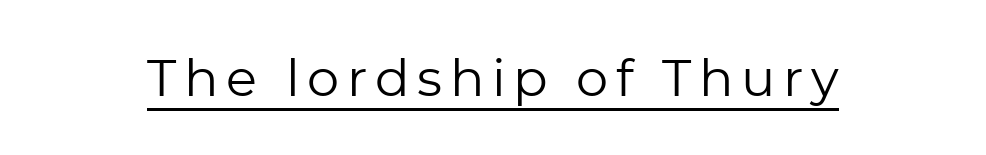
The image shows 51 px regular-weight sans-serif type, upright; set underlined; low stroke contrast and a medium x-height.
